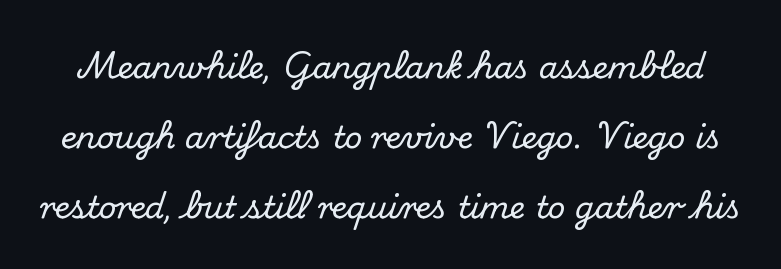
A typesetter would call this leading open, well beyond the default. Look at the bottom of the vertical strokes: they flare into serifs here. You could call the tracking neutral — neither tight nor loose. Check the space under the baseline: it is left empty.
